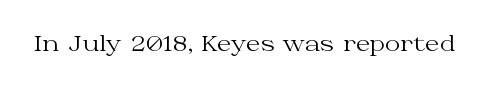
The passage shown is not underscored anywhere. The font's upright variant was chosen for this text. Stems here are at most as thick as an everyday book face. Observe the ordinary spacing: letters are neighbours, not strangers.
